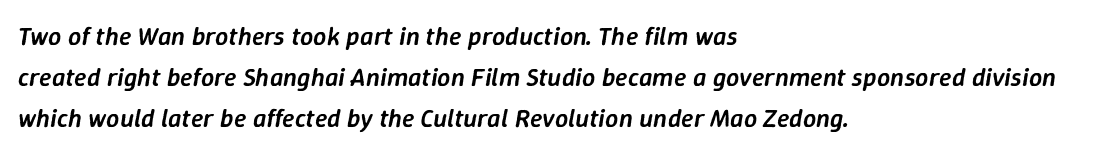
{"italic": "yes", "lean": "right", "slant_degrees": 9, "bold": "semi", "underline": "no", "align": "left", "line_spacing": "normal", "line_spacing_ratio": 1.58, "letter_spacing": "normal", "letter_spacing_em": 0.0, "glyph_px": 26}
